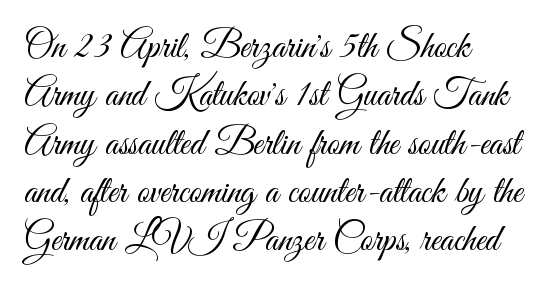
Bold? No — there's no thickening of the strokes. Does extra space separate the letters? No, they use regular spacing. Proportional: the letters do not fall into vertical columns. Font category for this specimen: sans-serif. If you measured baseline to baseline, you'd find a middling distance.
